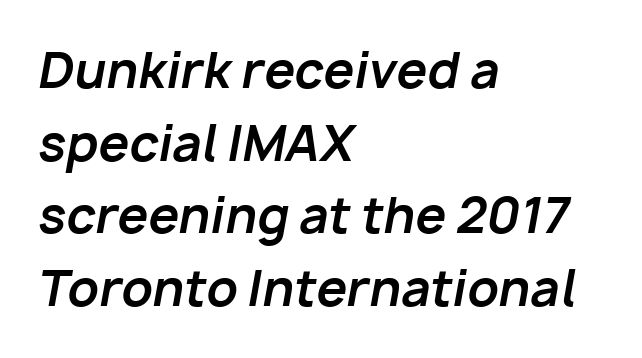
Q: Is the text bold? A: Yes.
Q: Is the text italic (slanted)? A: Yes, it leans right by about 10 degrees.
Q: Is the text underlined? A: No.
Q: How is the paragraph aligned? A: Left-aligned.
Q: Is the spacing between letters normal or unusually wide? A: Normal.
Q: Is the spacing between lines tight, normal or loose? A: Normal.
Q: Width (condensed, normal, or wide)? A: Normal.
Q: Stroke contrast? A: Low.
Q: x-height? A: Medium.
Q: Monospaced? A: No.
